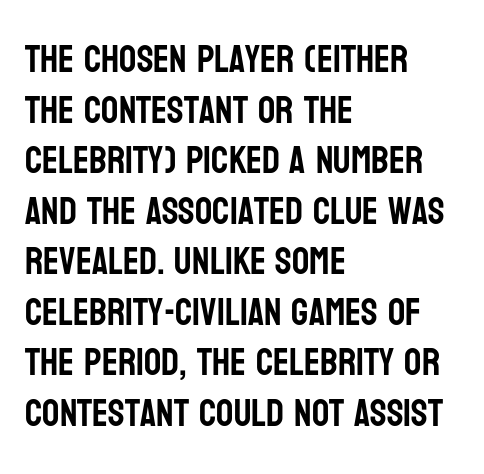
The face used here is proportionally spaced, like ordinary book or web type. This rendering employs a face without finishing strokes, i.e., a sans-serif. Honestly, there is no underline to notice here at all. Does the copy run flush right? No — it runs flush left.
